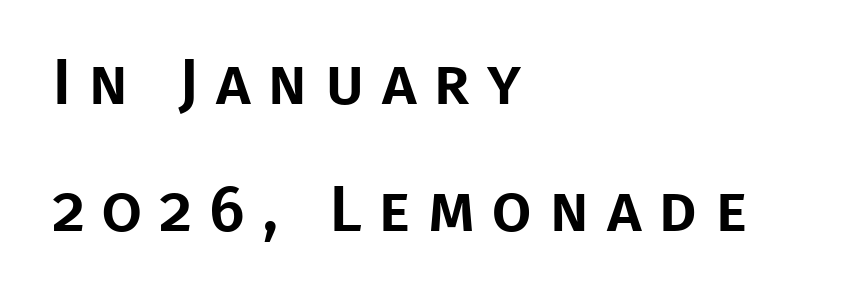
The letters are spread apart with noticeably loose tracking. The lettering stays uniformly vertical, giving the passage a roman look. Unlike a traditional serif, this face leaves its strokes unadorned. A typesetter would call this proportional, since set widths differ per character.
